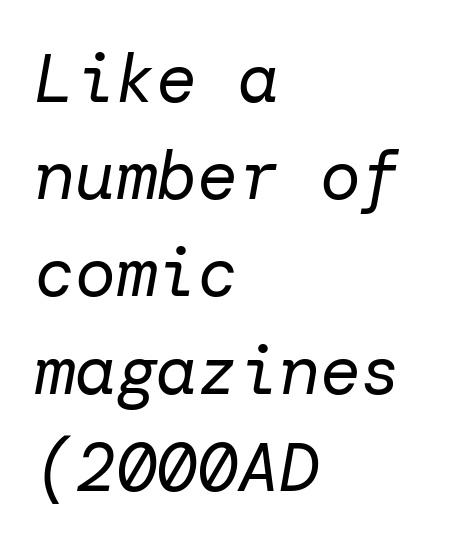
Bold? No — there's no thickening of the strokes. These lines sit exactly where default settings would place them. When letters slant like this, we call the style italic. Tracking here is standard; glyphs follow each other at the usual distance. The ragged edge is on the right, which tells us the setting is flush left.
